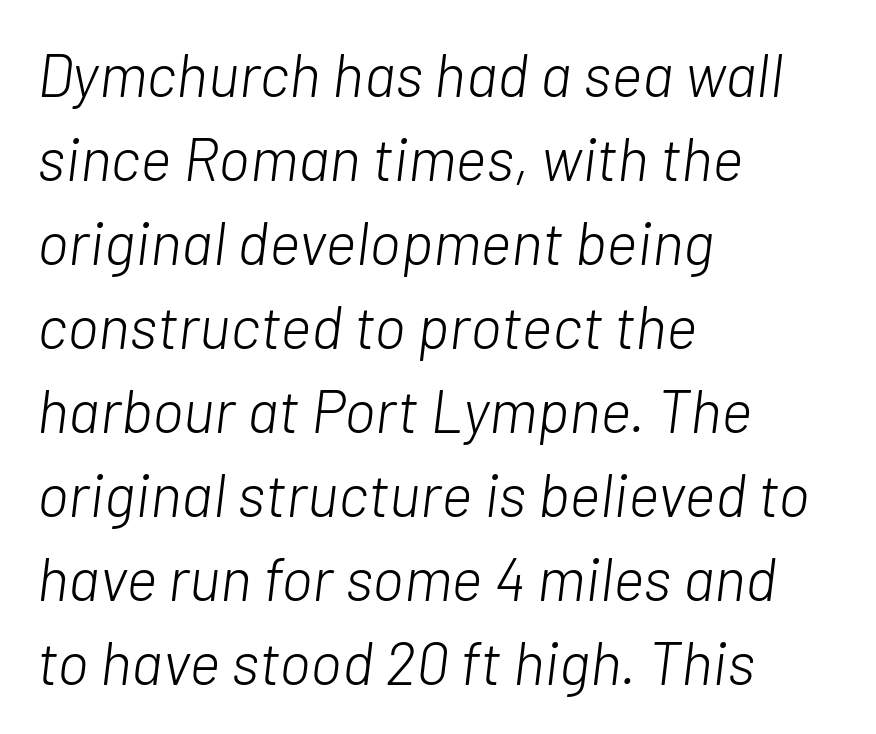
The text block is weighted toward the left margin, trailing off unevenly rightward. In terms of posture, this sample is oblique. Whoever set this chose a conventional vertical rhythm. A bare baseline throughout the passage. The weight would be labelled regular, book, light, or lighter still. Here the designer chose a conventional face with non-uniform glyph widths.
